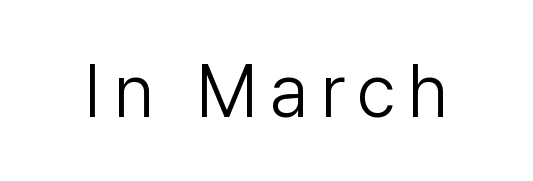
The image shows 74 px light sans-serif type, upright; set not underlined; low stroke contrast and a medium x-height.
